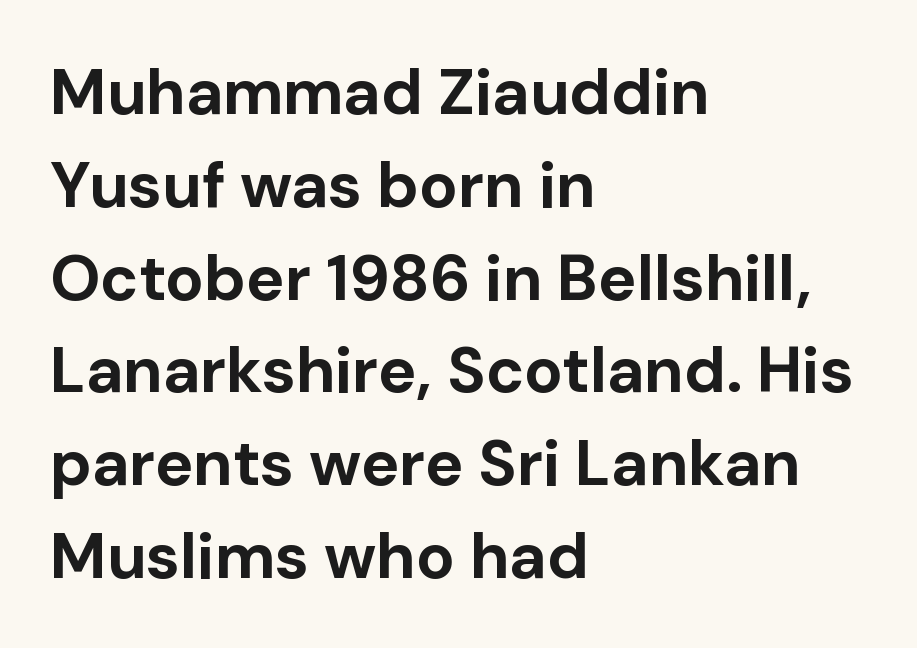
Characters follow at the spacing the type designer built in. When letters stand straight like this, we call the style roman or upright. In terms of weight, the rendering is a true, heavy bold. Serif or sans? Sans — the stroke terminals are bare. Underlining? Definitely not there. Horizontal alignment here is leftward, the default for most running prose.
